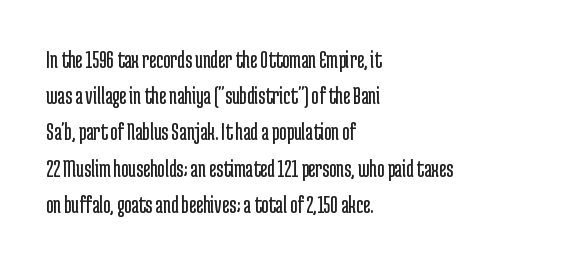
The cut favours lightness, reaching ordinary text weight at its darkest. Left-aligned paragraph, ragged on the right. There is no visible air inserted between adjacent glyphs. Has an underline been added? It has not. Upright lettering throughout. Leading matches the norm, producing a regular column.
